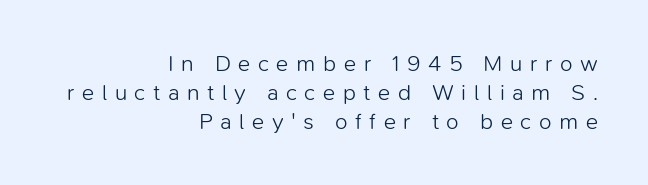
Q: Is the text bold? A: No.
Q: Is the text italic (slanted)? A: No, it is upright.
Q: Is the text underlined? A: No.
Q: How is the paragraph aligned? A: Right-aligned.
Q: Is the spacing between letters normal or unusually wide? A: Unusually wide.
Q: Is the spacing between lines tight, normal or loose? A: Normal.
